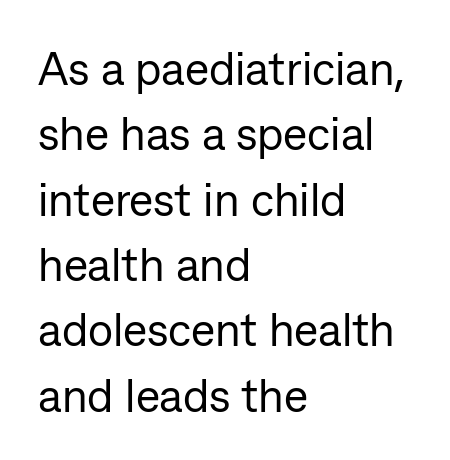
The rendering keeps characters at their native spacing. These lines sit exactly where default settings would place them. Note the varied advance widths — an 'i' is clearly narrower than an 'm'. A student would call this left alignment; a typographer would say flush left, rag right.
